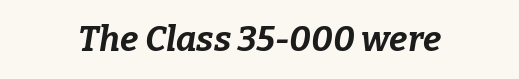
Q: Is the text bold? A: Yes.
Q: Is the text italic (slanted)? A: Yes, it leans right by about 9 degrees.
Q: Is the text underlined? A: No.
Q: How is the paragraph aligned? A: Centered.
Q: Is the spacing between letters normal or unusually wide? A: Normal.
Q: Width (condensed, normal, or wide)? A: Normal.
Q: Stroke contrast? A: Low.
Q: x-height? A: Medium.
Q: Monospaced? A: No.
